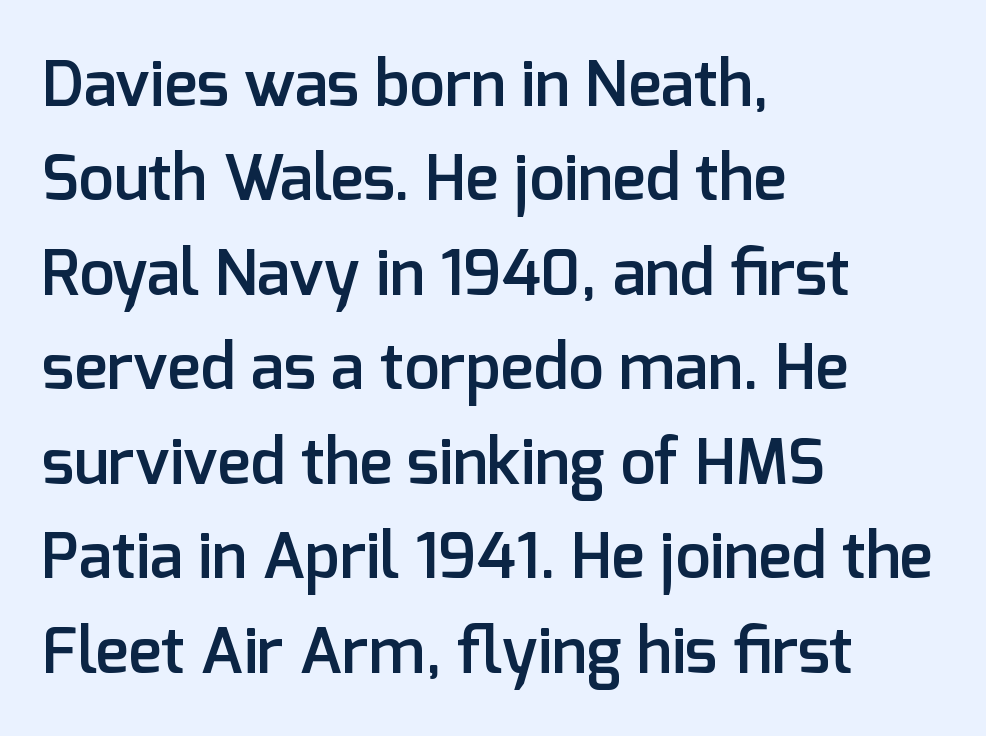
{"serif": "no", "italic": "no", "bold": "semi", "weight": "semibold", "width": "normal", "stroke_contrast": "low", "x_height": "medium", "monospaced": "no", "underline": "no", "align": "left", "line_spacing": "normal", "line_spacing_ratio": 1.5, "letter_spacing": "normal", "letter_spacing_em": 0.0, "glyph_px": 63}
